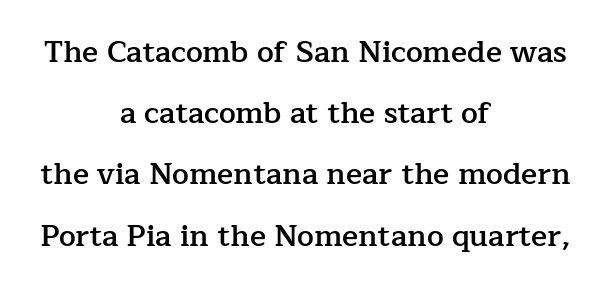
Rendered with straight, roman letterforms. Little horizontal feet cap the strokes, marking this as serif type. A student would call this center alignment; a typographer would say set centered. Note the varied advance widths — an 'i' is clearly narrower than an 'm'. Clear beneath every line of the passage.
